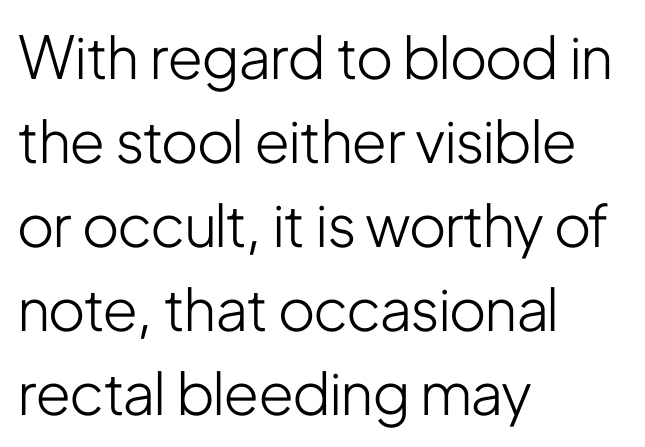
{"serif": "no", "italic": "no", "bold": "no", "weight": "light", "width": "condensed", "stroke_contrast": "low", "x_height": "medium", "monospaced": "no", "underline": "no", "align": "left", "line_spacing": "normal", "line_spacing_ratio": 1.45, "letter_spacing": "normal", "letter_spacing_em": 0.0, "glyph_px": 58}
